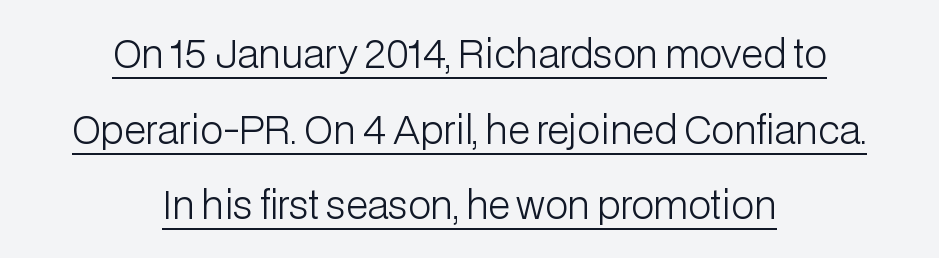
The passage shown is typeset with a sans-serif family. Descenders here cross a horizontal rule under the line. Do the characters align in a grid? No, the font is proportional. Each new line begins a long way beneath the previous one. Inter-character spacing is left at the font's built-in metrics. These glyphs show unthickened strokes, regular width or finer.
